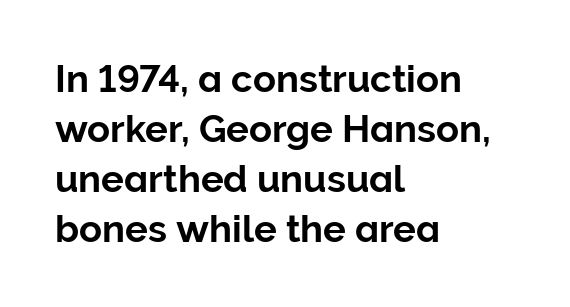
Q: Is the text italic (slanted)? A: No, it is upright.
Q: Is the typeface a serif or a sans-serif typeface? A: Sans-serif.
Q: Is the text underlined? A: No.
Q: How is the paragraph aligned? A: Left-aligned.
Q: Is the spacing between letters normal or unusually wide? A: Normal.
Q: Is the spacing between lines tight, normal or loose? A: Normal.
Q: Width (condensed, normal, or wide)? A: Normal.
Q: Stroke contrast? A: Low.
Q: x-height? A: Medium.
Q: Monospaced? A: No.
